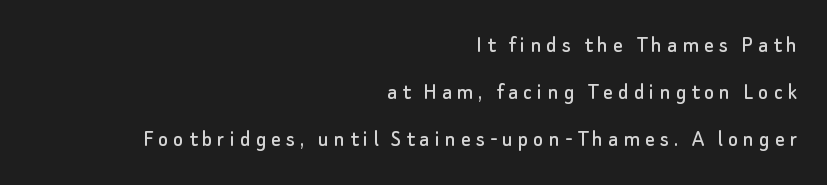
Q: Is the text italic (slanted)? A: No, it is upright.
Q: Is the text underlined? A: No.
Q: How is the paragraph aligned? A: Right-aligned.
Q: Is the spacing between letters normal or unusually wide? A: Unusually wide.
Q: Is the spacing between lines tight, normal or loose? A: Loose.
